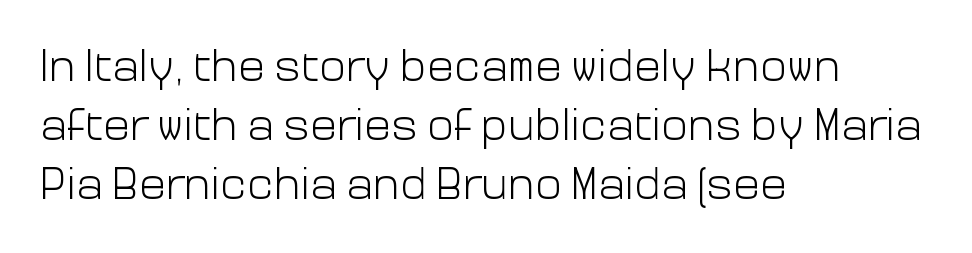
Between one letter and the next there's only the usual sliver of space. Upright lettering throughout. Descender tails drop into unmarked territory. Caption: face not bold, strokes unweighted. The face used here is proportionally spaced, like ordinary book or web type.
